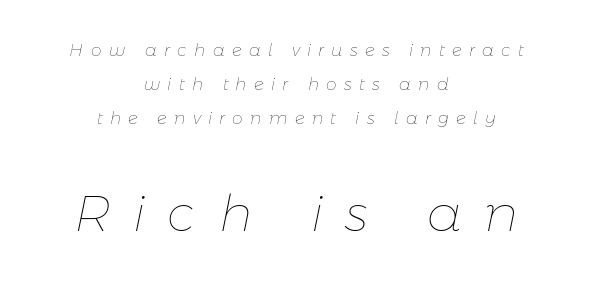
{"italic": "yes", "lean": "right", "slant_degrees": 11, "bold": "no", "weight": "thin", "width": "normal", "stroke_contrast": "low", "x_height": "medium", "monospaced": "no", "underline": "no", "align": "center", "line_spacing": "loose", "line_spacing_ratio": 1.99, "letter_spacing": "wide", "letter_spacing_em": 0.43, "larger_block": "second", "size_ratio": 3.0, "glyph_px": 51}
